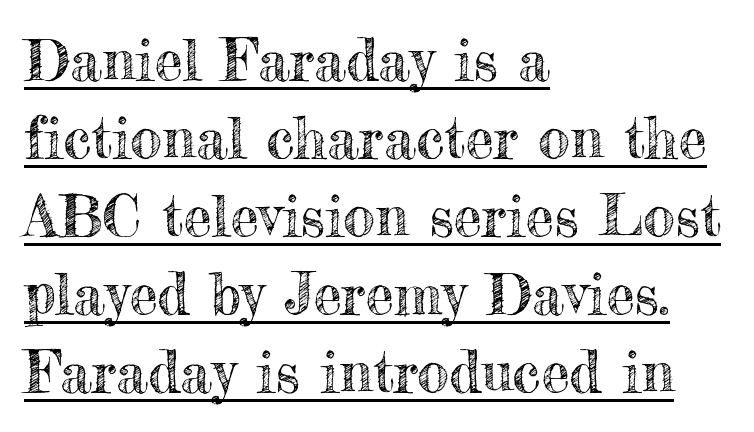
The image shows 57 px text type, upright; set left-aligned, normal line spacing (1.37x), normal letter spacing, underlined; a small x-height.
